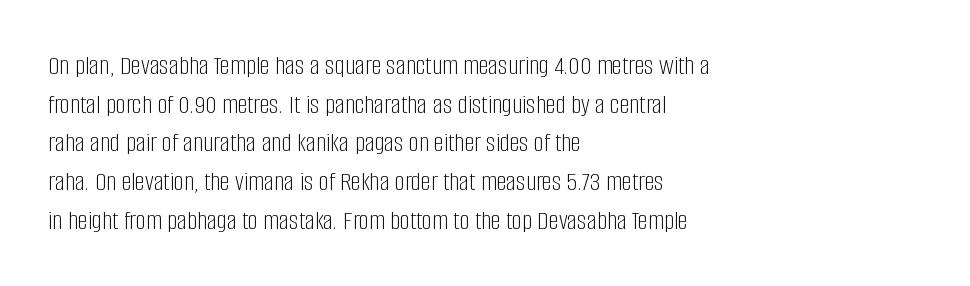
Q: Is the text bold? A: No.
Q: Is the text italic (slanted)? A: No, it is upright.
Q: Is the typeface a serif or a sans-serif typeface? A: Sans-serif.
Q: Is the text underlined? A: No.
Q: How is the paragraph aligned? A: Left-aligned.
Q: Is the spacing between letters normal or unusually wide? A: Normal.
Q: Is the spacing between lines tight, normal or loose? A: Normal.
Q: Width (condensed, normal, or wide)? A: Condensed.
Q: Stroke contrast? A: Low.
Q: x-height? A: Large.
Q: Monospaced? A: No.
